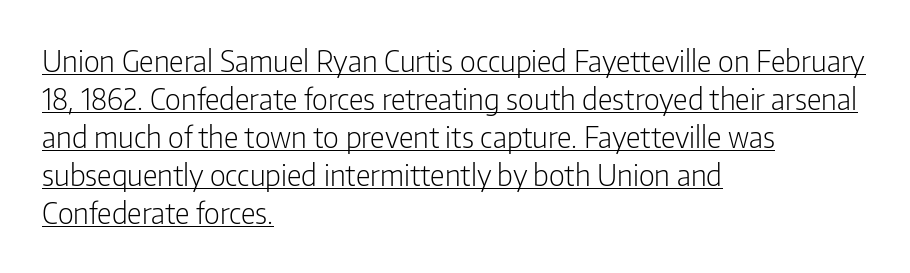
Q: Is the text bold? A: No.
Q: Is the text italic (slanted)? A: No, it is upright.
Q: Is the typeface a serif or a sans-serif typeface? A: Sans-serif.
Q: Is the text underlined? A: Yes.
Q: How is the paragraph aligned? A: Left-aligned.
Q: Is the spacing between letters normal or unusually wide? A: Normal.
Q: Is the spacing between lines tight, normal or loose? A: Normal.
Q: Width (condensed, normal, or wide)? A: Condensed.
Q: Stroke contrast? A: Low.
Q: x-height? A: Medium.
Q: Monospaced? A: No.
